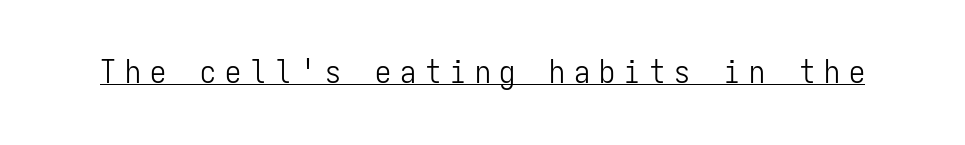
{"serif": "no", "italic": "no", "bold": "no", "weight": "light", "width": "condensed", "stroke_contrast": "low", "x_height": "medium", "monospaced": "yes", "underline": "yes", "letter_spacing": "wide", "letter_spacing_em": 0.28, "glyph_px": 32}
